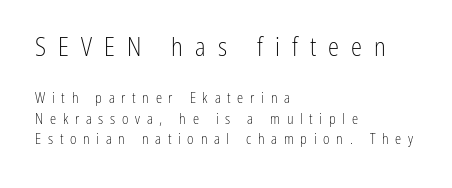
The image shows 25 px text type, upright; set left-aligned, normal line spacing (1.46x), unusually wide letter spacing (+0.48 em), not underlined; the first (top) block is 1.79x larger.
